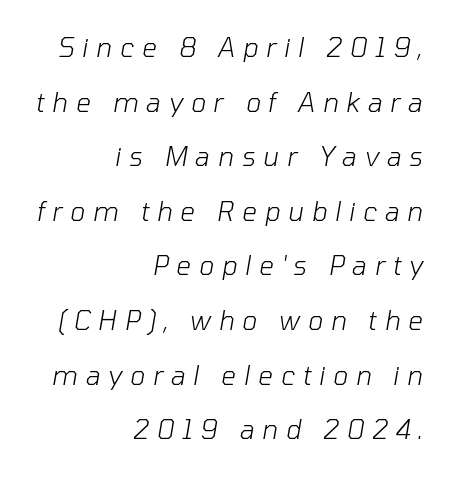
{"italic": "yes", "lean": "right", "slant_degrees": 10, "bold": "no", "underline": "no", "align": "right", "line_spacing": "loose", "line_spacing_ratio": 2.1, "letter_spacing": "wide", "letter_spacing_em": 0.3, "glyph_px": 26}
